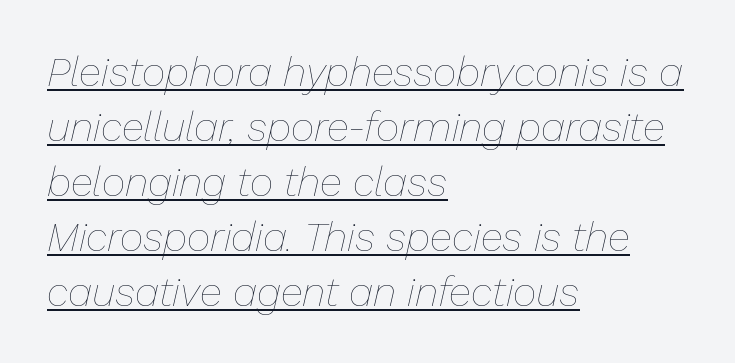
{"italic": "yes", "lean": "right", "slant_degrees": 13, "bold": "no", "weight": "thin", "width": "normal", "stroke_contrast": "low", "x_height": "medium", "monospaced": "no", "underline": "yes", "align": "left", "line_spacing": "normal", "line_spacing_ratio": 1.34, "letter_spacing": "normal", "letter_spacing_em": 0.0, "glyph_px": 41}
